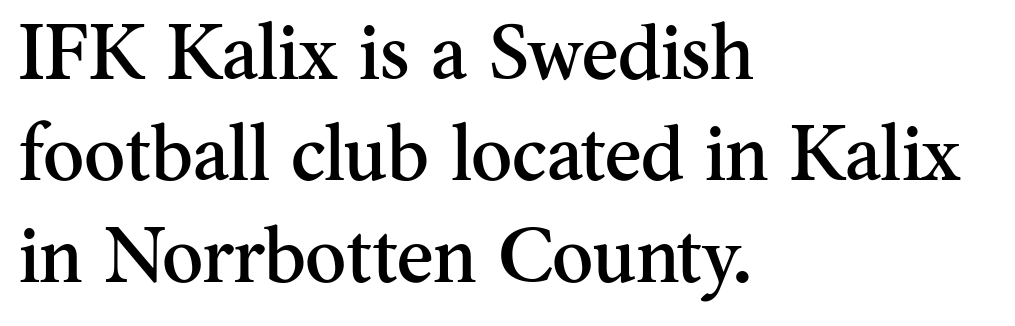
{"serif": "yes", "italic": "no", "width": "normal", "stroke_contrast": "medium", "x_height": "small", "monospaced": "no", "underline": "no", "align": "left", "line_spacing": "normal", "line_spacing_ratio": 1.3, "letter_spacing": "normal", "letter_spacing_em": 0.0, "glyph_px": 78}
